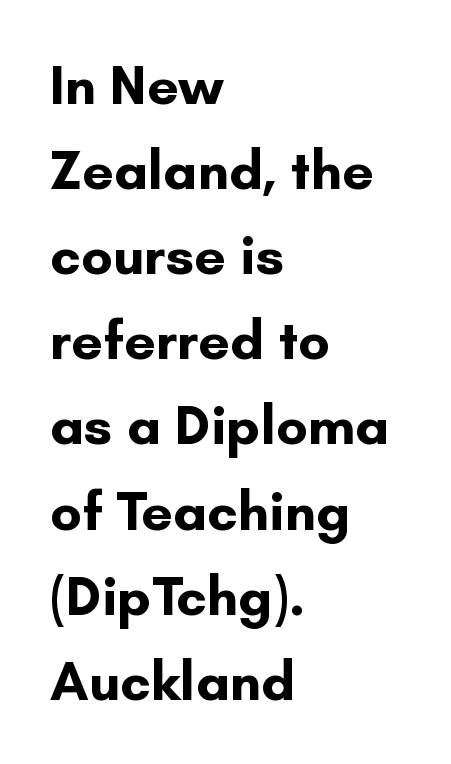
Q: Is the text bold? A: Yes.
Q: Is the text italic (slanted)? A: No, it is upright.
Q: Is the typeface a serif or a sans-serif typeface? A: Sans-serif.
Q: Is the text underlined? A: No.
Q: How is the paragraph aligned? A: Left-aligned.
Q: Is the spacing between letters normal or unusually wide? A: Normal.
Q: Is the spacing between lines tight, normal or loose? A: Normal.
Q: Width (condensed, normal, or wide)? A: Normal.
Q: Stroke contrast? A: Low.
Q: x-height? A: Small.
Q: Monospaced? A: No.
